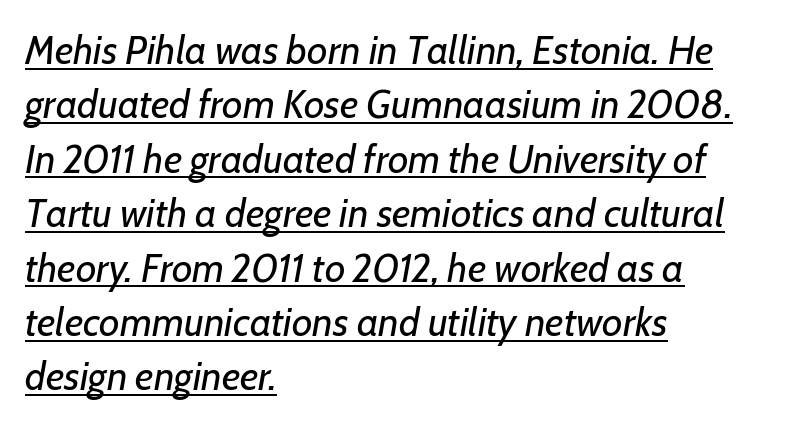
The image shows 40 px regular-weight type, italic (leaning right); set left-aligned, normal line spacing (1.36x), normal letter spacing, underlined; low stroke contrast and a medium x-height.
